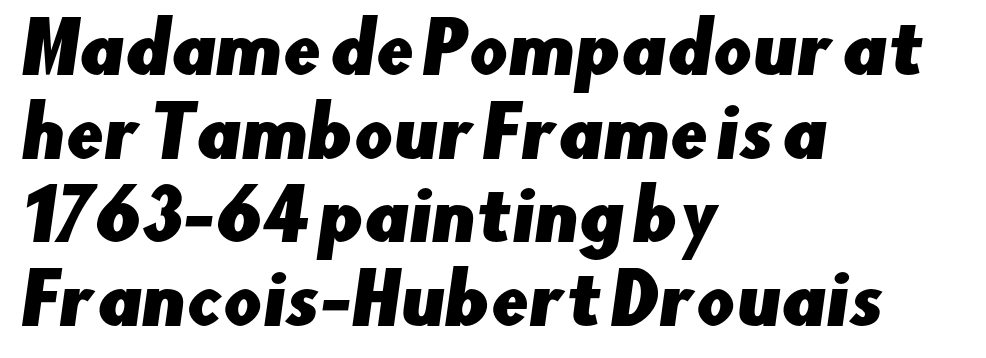
Q: Is the typeface a serif or a sans-serif typeface? A: Sans-serif.
Q: Is the text underlined? A: No.
Q: How is the paragraph aligned? A: Left-aligned.
Q: Is the spacing between letters normal or unusually wide? A: Normal.
Q: Width (condensed, normal, or wide)? A: Normal.
Q: Stroke contrast? A: Low.
Q: x-height? A: Small.
Q: Monospaced? A: No.
